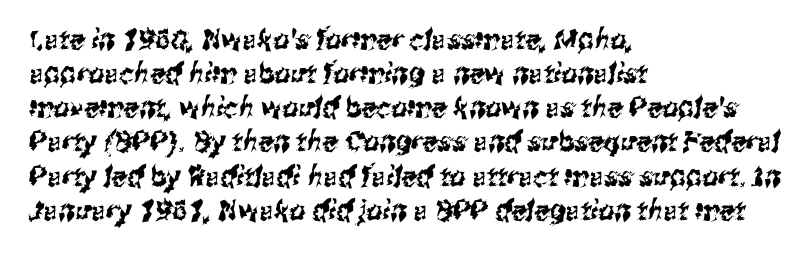
Which margin do the lines hug? The left one — the right edge is uneven. The type family on display is of the sans-serif kind. The gap between lines stays unmarked. Do the characters align in a grid? No, the font is proportional. Honestly, the letter spacing is just normal — you wouldn't notice it.
